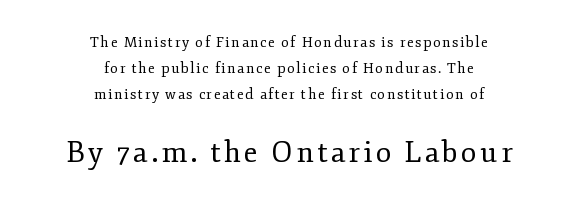
Q: Is the text bold? A: No.
Q: Is the text italic (slanted)? A: No, it is upright.
Q: Is the typeface a serif or a sans-serif typeface? A: Serif.
Q: Is the text underlined? A: No.
Q: How is the paragraph aligned? A: Centered.
Q: Which block of text is set in a larger size, the first (top) or the second (bottom)? A: The second (bottom) one.
Q: Width (condensed, normal, or wide)? A: Normal.
Q: Stroke contrast? A: Low.
Q: x-height? A: Small.
Q: Monospaced? A: No.
